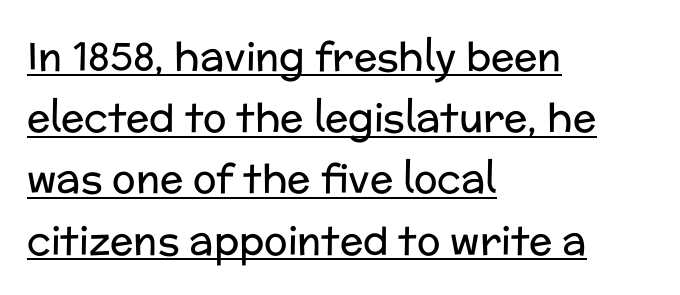
The image shows 39 px regular-weight sans-serif type, upright; set left-aligned, normal line spacing (1.57x), normal letter spacing, underlined; low stroke contrast and a medium x-height.
